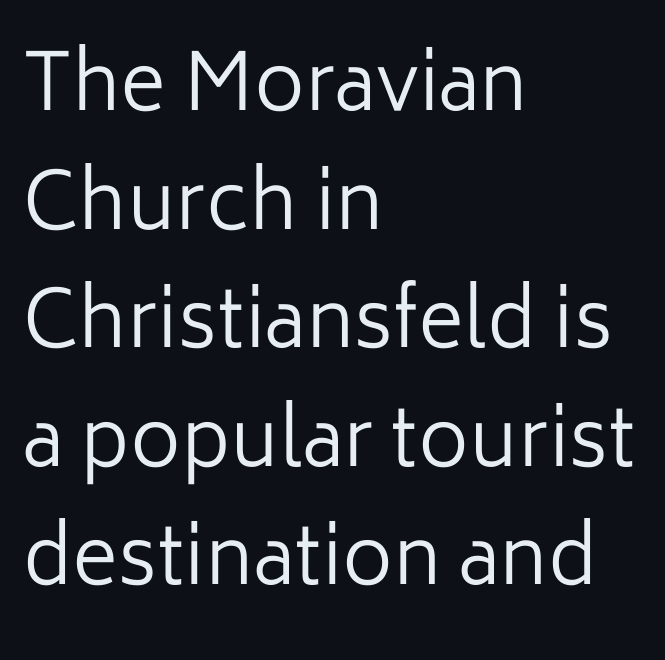
Here the designer chose a conventional face with non-uniform glyph widths. What stands out about the letter spacing? Nothing — it is the standard amount. The letters stand straight up with perfectly vertical stems. Check under the words: just untouched page. Honestly, the row spacing looks completely unremarkable. Heft: none added — not bold.
